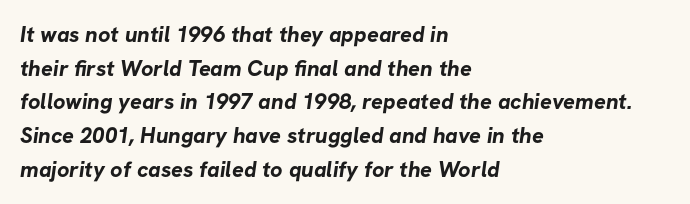
The image shows 22 px bold type; set left-aligned, normal line spacing (1.53x), normal letter spacing, not underlined.
